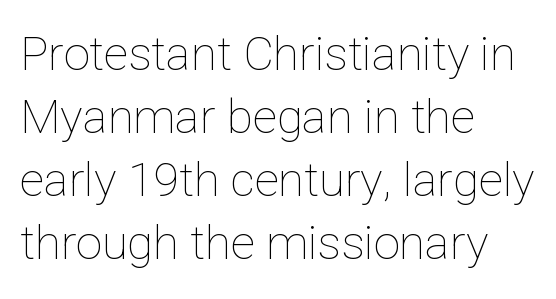
{"italic": "no", "bold": "no", "weight": "thin", "width": "normal", "stroke_contrast": "low", "x_height": "medium", "monospaced": "no", "underline": "no", "align": "left", "line_spacing": "normal", "line_spacing_ratio": 1.34, "letter_spacing": "normal", "letter_spacing_em": 0.0, "glyph_px": 47}
